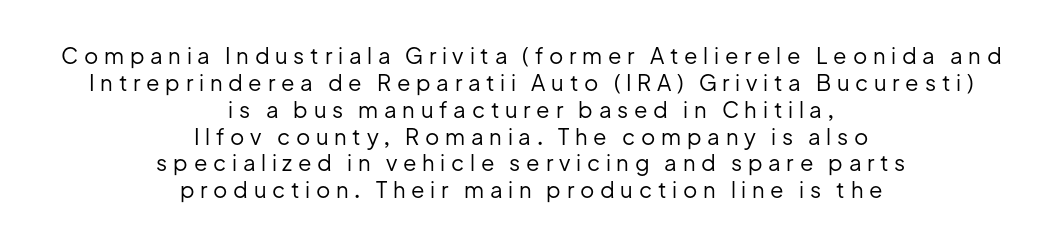
{"italic": "no", "bold": "no", "underline": "no", "align": "center", "line_spacing_ratio": 1.22, "letter_spacing": "wide", "letter_spacing_em": 0.26, "glyph_px": 22}
